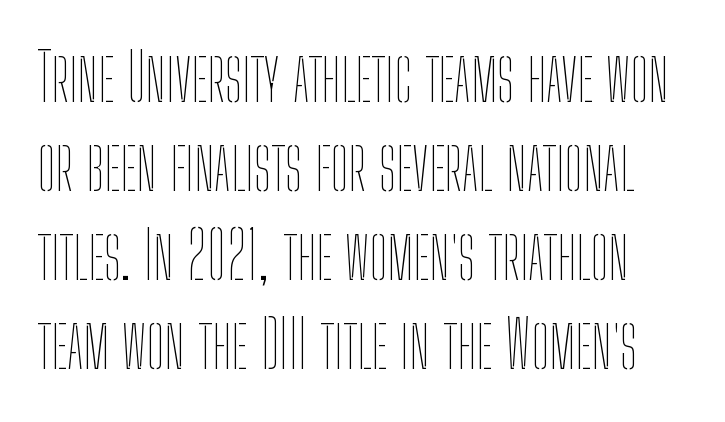
Q: Is the text bold? A: No.
Q: Is the text italic (slanted)? A: No, it is upright.
Q: Is the text underlined? A: No.
Q: Is the spacing between letters normal or unusually wide? A: Normal.
Q: Is the spacing between lines tight, normal or loose? A: Normal.
Q: Width (condensed, normal, or wide)? A: Condensed.
Q: Stroke contrast? A: Low.
Q: x-height? A: Medium.
Q: Monospaced? A: No.
